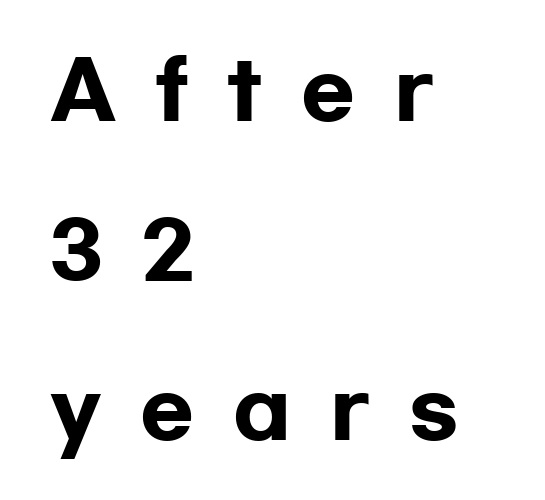
Q: Is the text bold? A: Yes.
Q: Is the text italic (slanted)? A: No, it is upright.
Q: Is the typeface a serif or a sans-serif typeface? A: Sans-serif.
Q: Is the text underlined? A: No.
Q: How is the paragraph aligned? A: Left-aligned.
Q: Is the spacing between letters normal or unusually wide? A: Unusually wide.
Q: Is the spacing between lines tight, normal or loose? A: Loose.
Q: Width (condensed, normal, or wide)? A: Wide.
Q: Stroke contrast? A: Low.
Q: x-height? A: Medium.
Q: Monospaced? A: No.
